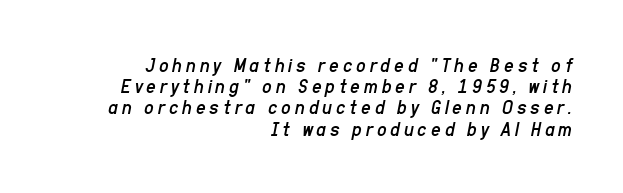
{"italic": "yes", "lean": "right", "slant_degrees": 11, "bold": "no", "underline": "no", "align": "right", "line_spacing": "tight", "line_spacing_ratio": 1.01, "glyph_px": 21}
